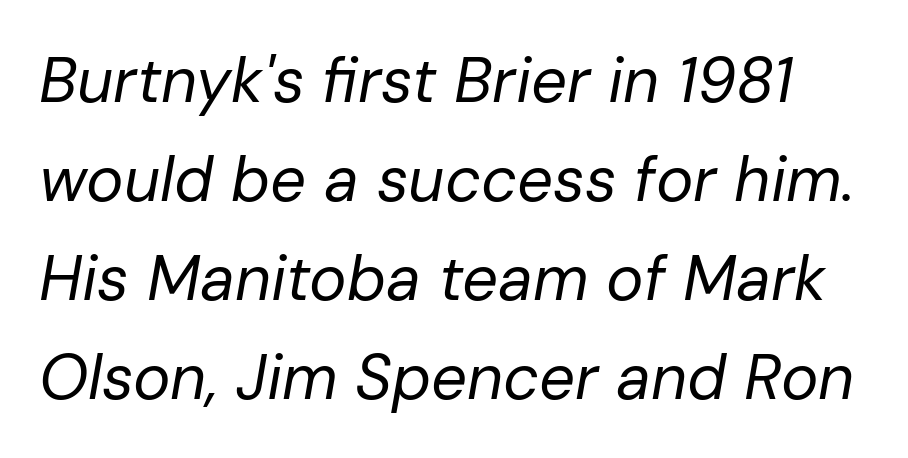
The image shows 63 px regular-weight type, italic (leaning right); set normal line spacing (1.57x), normal letter spacing, not underlined; low stroke contrast and a medium x-height.
